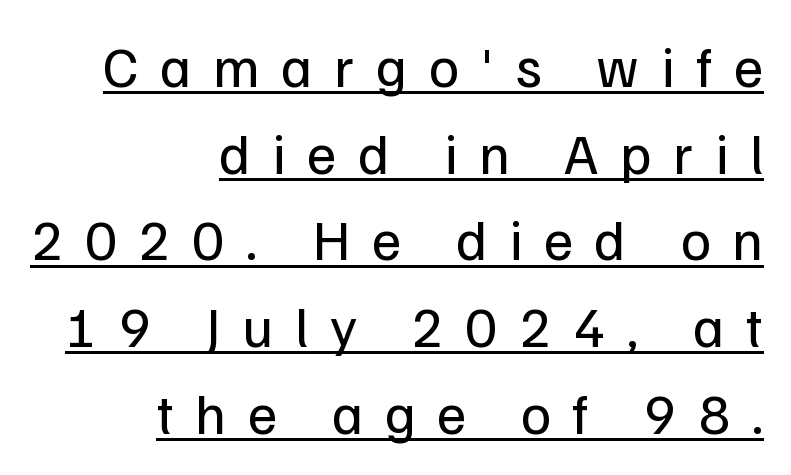
Q: Is the text bold? A: No.
Q: Is the text italic (slanted)? A: No, it is upright.
Q: Is the typeface a serif or a sans-serif typeface? A: Sans-serif.
Q: Is the text underlined? A: Yes.
Q: How is the paragraph aligned? A: Right-aligned.
Q: Is the spacing between letters normal or unusually wide? A: Unusually wide.
Q: Is the spacing between lines tight, normal or loose? A: Normal.
Q: Width (condensed, normal, or wide)? A: Normal.
Q: Stroke contrast? A: Low.
Q: x-height? A: Medium.
Q: Monospaced? A: No.
